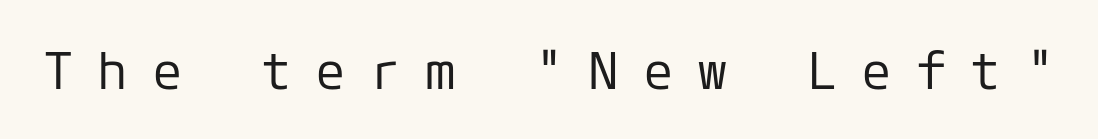
Q: Is the text bold? A: No.
Q: Is the text italic (slanted)? A: No, it is upright.
Q: Is the typeface a serif or a sans-serif typeface? A: Sans-serif.
Q: Is the text underlined? A: No.
Q: Is the spacing between letters normal or unusually wide? A: Unusually wide.
Q: Width (condensed, normal, or wide)? A: Normal.
Q: Stroke contrast? A: Low.
Q: x-height? A: Medium.
Q: Monospaced? A: Yes.
